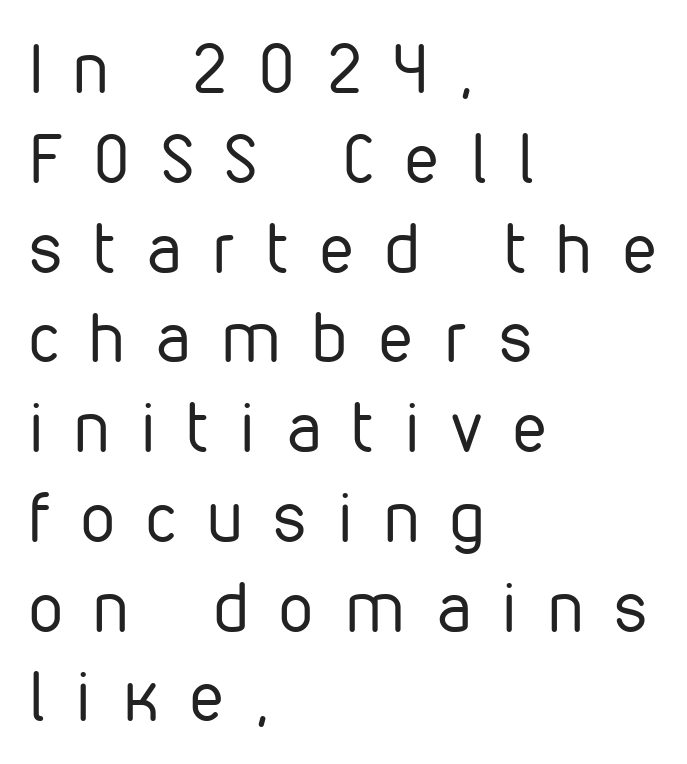
{"serif": "no", "italic": "no", "bold": "no", "weight": "regular", "width": "condensed", "stroke_contrast": "low", "x_height": "medium", "monospaced": "no", "underline": "no", "align": "left", "line_spacing": "normal", "line_spacing_ratio": 1.32, "letter_spacing": "wide", "letter_spacing_em": 0.47, "glyph_px": 68}
